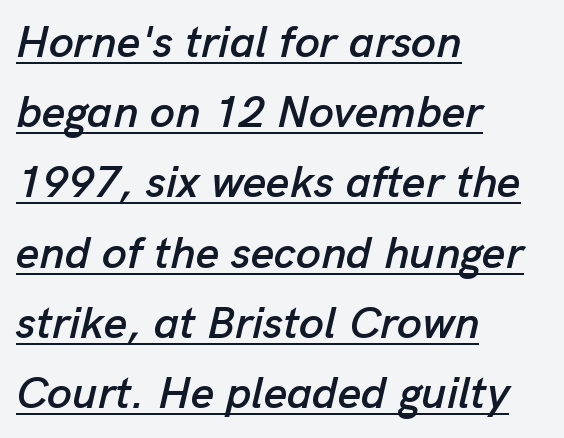
Note the varied advance widths — an 'i' is clearly narrower than an 'm'. Looks like someone drew a line under every word here. Does the lettering tilt? It does — this is italic. One-word summary of the alignment: left. In terms of letterspacing, this is plain default setting. The designer left line spacing at the default.
